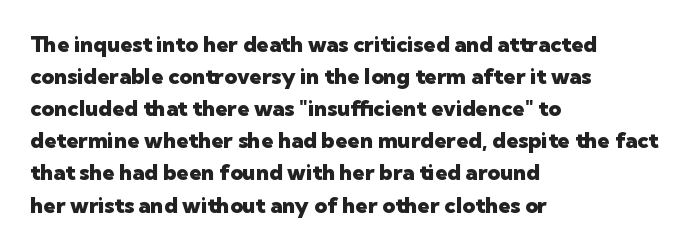
The image shows 22 px bold type, upright; set left-aligned, normal line spacing (1.46x), normal letter spacing, not underlined.
